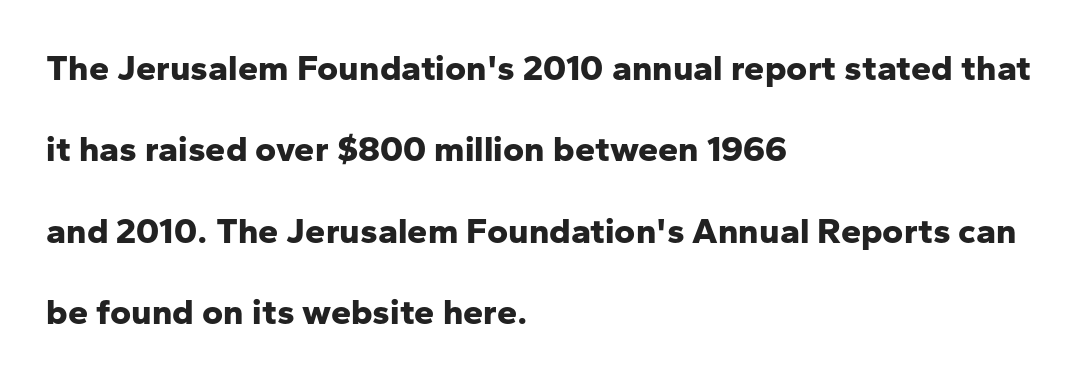
The image shows 36 px bold sans-serif type, upright; set left-aligned, loose line spacing (2.26x), normal letter spacing, not underlined; low stroke contrast and a medium x-height.
